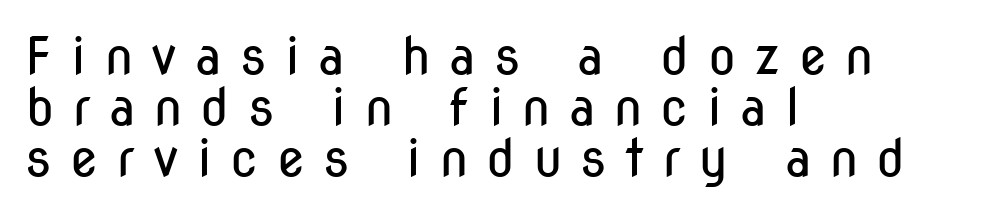
The image shows 51 px regular-weight, condensed sans-serif type, upright; set left-aligned, tight line spacing (1.0x), unusually wide letter spacing (+0.36 em), not underlined; low stroke contrast and a medium x-height.
